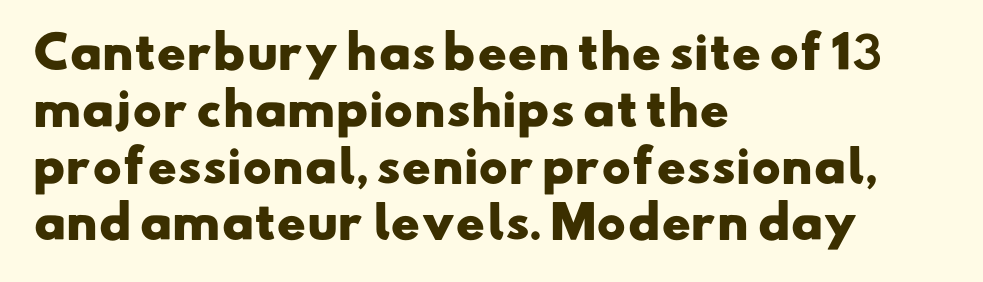
Q: Is the text bold? A: Yes.
Q: Is the typeface a serif or a sans-serif typeface? A: Sans-serif.
Q: Is the text underlined? A: No.
Q: How is the paragraph aligned? A: Left-aligned.
Q: Is the spacing between letters normal or unusually wide? A: Normal.
Q: Is the spacing between lines tight, normal or loose? A: Normal.
Q: Width (condensed, normal, or wide)? A: Wide.
Q: Stroke contrast? A: Low.
Q: x-height? A: Small.
Q: Monospaced? A: No.
